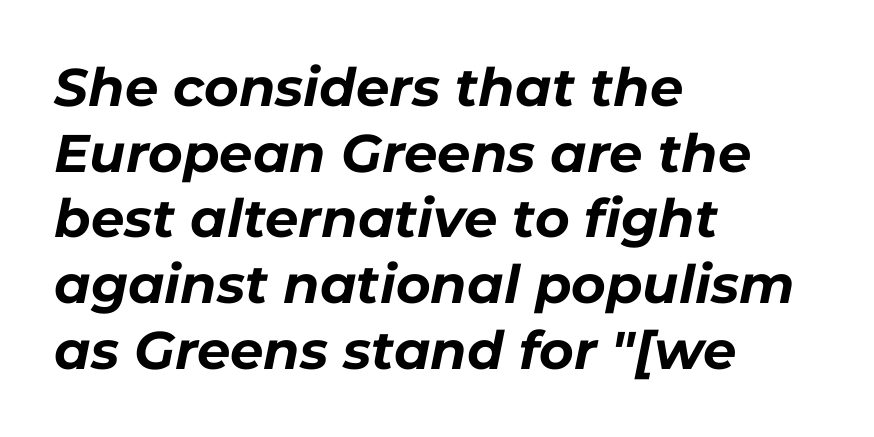
{"italic": "yes", "lean": "right", "slant_degrees": 11, "bold": "yes", "weight": "bold", "width": "normal", "stroke_contrast": "low", "x_height": "medium", "monospaced": "no", "underline": "no", "align": "left", "line_spacing_ratio": 1.24, "letter_spacing": "normal", "letter_spacing_em": 0.0, "glyph_px": 53}
